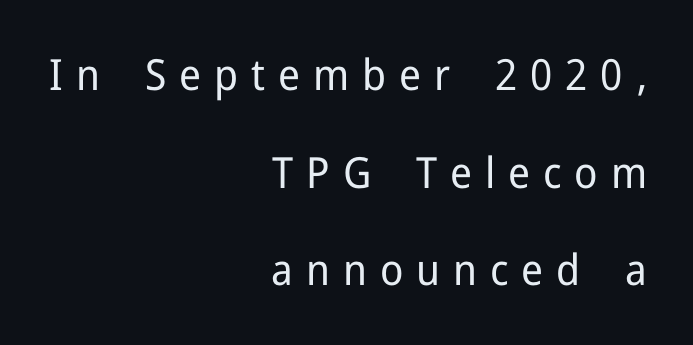
The image shows 43 px regular-weight sans-serif type, upright; set right-aligned, loose line spacing (2.27x), unusually wide letter spacing (+0.3 em), not underlined; low stroke contrast and a medium x-height.
